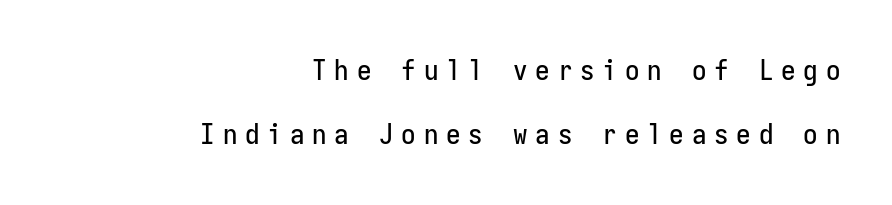
No feet cap the strokes, marking this as sans-serif type. The words here are not underlined. Typeset ragged left — the right edge is the straight one. What's the leading like? Stretched, with rows far apart. Display-style spreading of the glyphs; the letterfit is very open. Is this a fixed-width face? Yes — each glyph sits in an identical cell.
